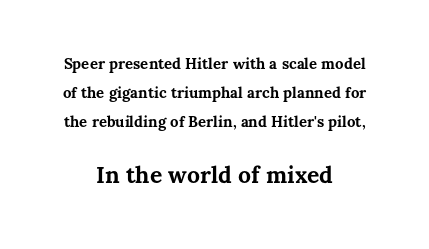
{"italic": "no", "bold": "yes", "underline": "no", "align": "center", "line_spacing": "loose", "line_spacing_ratio": 1.93, "letter_spacing": "normal", "letter_spacing_em": 0.0, "larger_block": "second", "size_ratio": 1.53, "glyph_px": 23}
